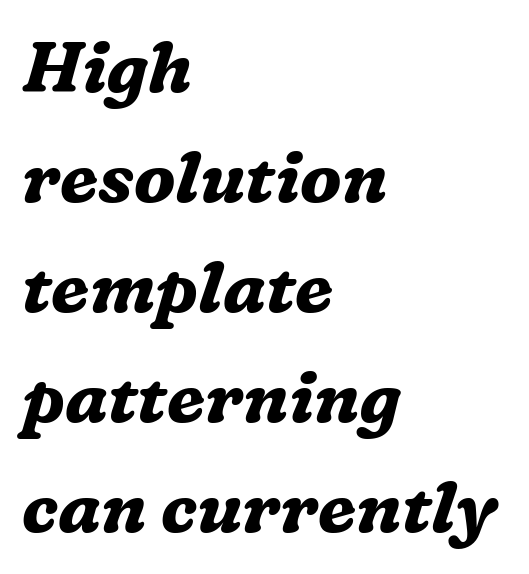
Is this a fixed-width face? No — the glyphs have proportional, varying widths. Is the type slanted? Yes — the strokes lean at a clear angle. Is there much room between lines? A standard amount, neither cramped nor airy. The specimen omits any rule beneath the text block's lines.
